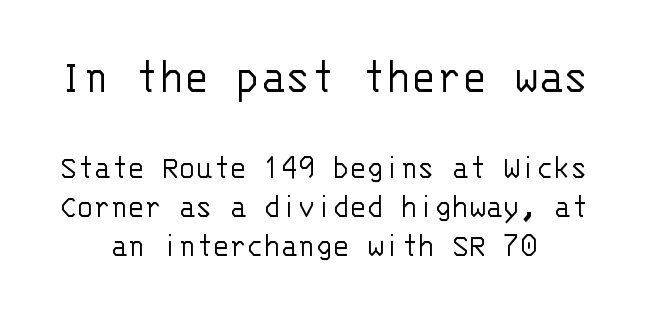
Q: Is the text bold? A: No.
Q: Is the text italic (slanted)? A: No, it is upright.
Q: Is the typeface a serif or a sans-serif typeface? A: Sans-serif.
Q: Is the text underlined? A: No.
Q: How is the paragraph aligned? A: Centered.
Q: Is the spacing between letters normal or unusually wide? A: Normal.
Q: Is the spacing between lines tight, normal or loose? A: Tight.
Q: Which block of text is set in a larger size, the first (top) or the second (bottom)? A: The first (top) one.
Q: Width (condensed, normal, or wide)? A: Normal.
Q: Stroke contrast? A: Low.
Q: x-height? A: Large.
Q: Monospaced? A: Yes.
